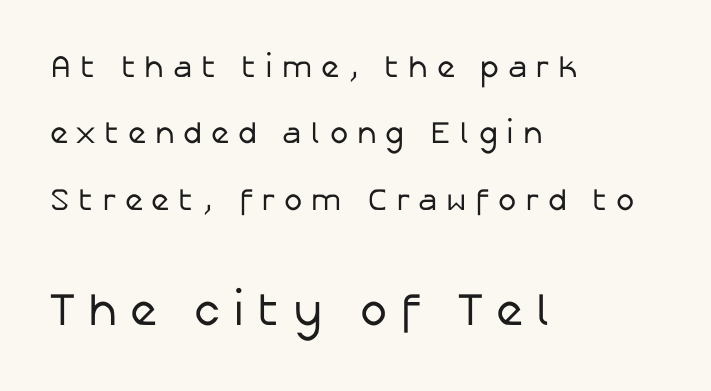
The image shows 46 px regular-weight sans-serif type, upright; set left-aligned, loose line spacing (2.14x), unusually wide letter spacing (+0.28 em), not underlined; the second (bottom) block is 1.48x larger; low stroke contrast and a medium x-height.
